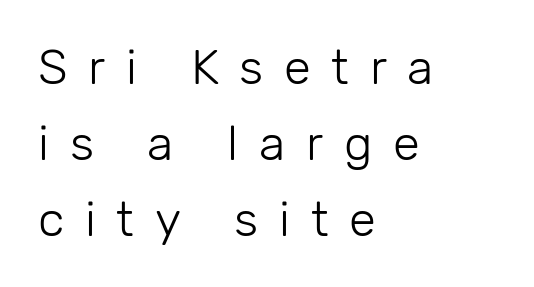
Is the type heavy? It reads as light-to-regular instead. Does the leading feel generous? No, just average. What kind of face is this? One without serifs — a sans. The specimen omits any rule beneath the text block's lines. These lines were composed using upright roman letters.
